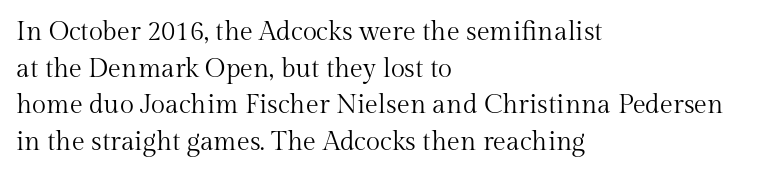
In CSS terms this would be text-align: left. The words here are not underlined. The font is comparable to plain body text, perhaps lighter. Every character sits straight up, as roman type does. The vertical gap from one line to the next is medium. Compared with typical body copy, the letter spacing here is the same.
